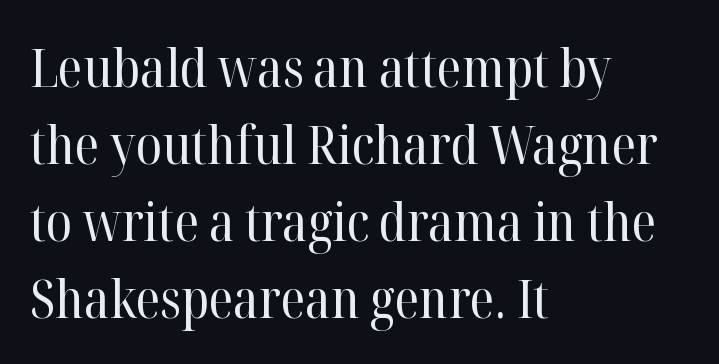
{"serif": "yes", "italic": "no", "bold": "no", "weight": "regular", "width": "normal", "stroke_contrast": "high", "x_height": "medium", "monospaced": "no", "underline": "no", "align": "left", "line_spacing": "normal", "line_spacing_ratio": 1.45, "letter_spacing": "normal", "letter_spacing_em": 0.0, "glyph_px": 53}
